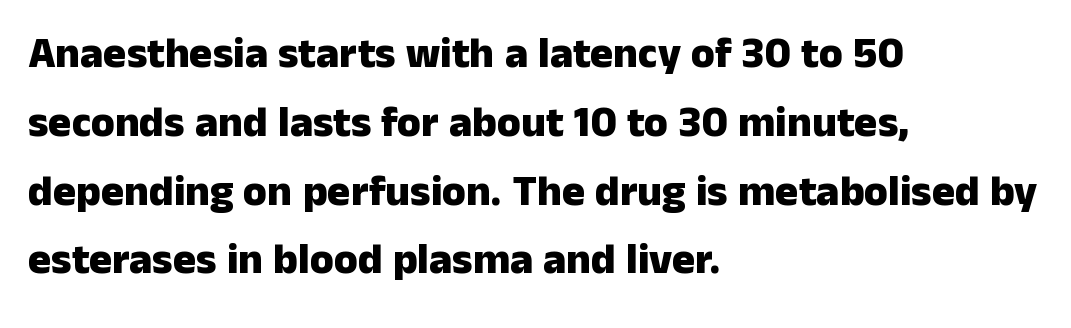
Q: Is the text bold? A: Yes.
Q: Is the text italic (slanted)? A: No, it is upright.
Q: Is the typeface a serif or a sans-serif typeface? A: Sans-serif.
Q: Is the text underlined? A: No.
Q: How is the paragraph aligned? A: Left-aligned.
Q: Is the spacing between letters normal or unusually wide? A: Normal.
Q: Is the spacing between lines tight, normal or loose? A: Normal.
Q: Width (condensed, normal, or wide)? A: Normal.
Q: Stroke contrast? A: Low.
Q: x-height? A: Medium.
Q: Monospaced? A: No.
